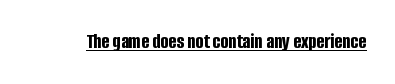
{"italic": "no", "bold": "yes", "underline": "yes", "letter_spacing": "normal", "letter_spacing_em": 0.0, "glyph_px": 21}
